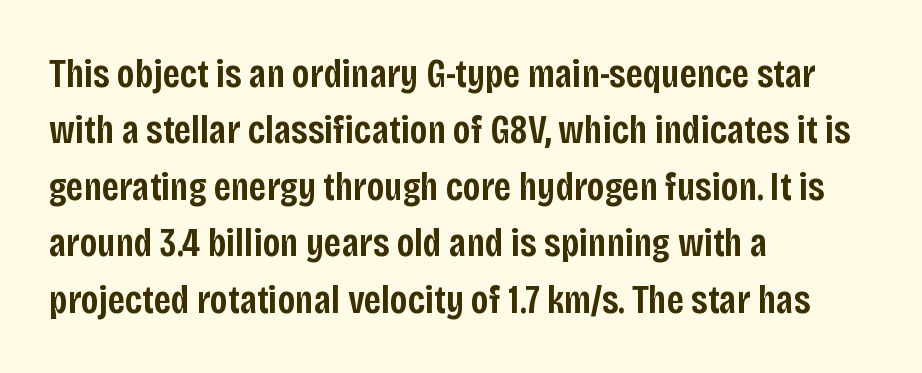
{"serif": "no", "italic": "no", "bold": "semi", "weight": "semibold", "width": "condensed", "stroke_contrast": "low", "x_height": "large", "monospaced": "no", "underline": "no", "align": "left", "line_spacing": "normal", "line_spacing_ratio": 1.41, "letter_spacing": "normal", "letter_spacing_em": 0.0, "glyph_px": 40}
